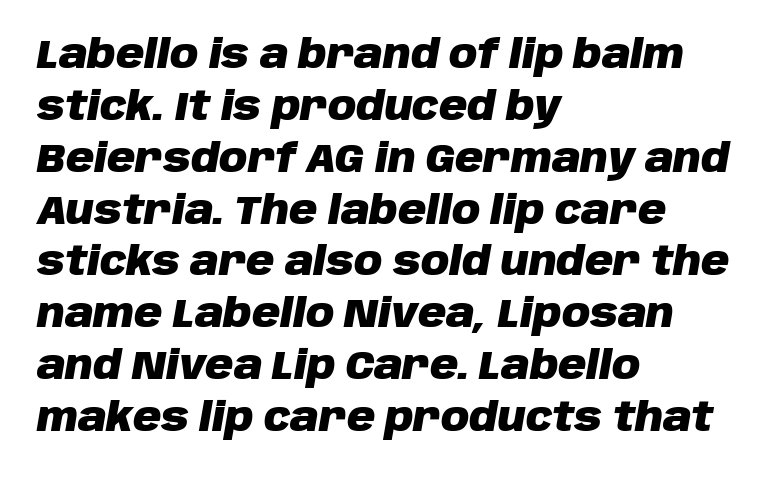
Horizontal alignment here is leftward, the default for most running prose. I'd describe the lettering as bold — thick and assertive. The whole block is typeset with a tilt. This rendering features lettering with no underline. In terms of letterspacing, this is plain default setting. The letters advance in unequal steps, a hallmark of proportional type.
